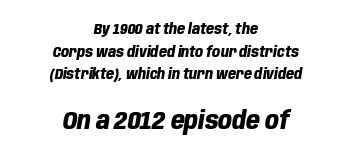
The lines sit at an ordinary, default distance from one another. These lines carry a lot of weight — the face is fully bold. Which chunk is bigger? The second one — the bottom block dwarfs the top. It's the slanting kind of type.
